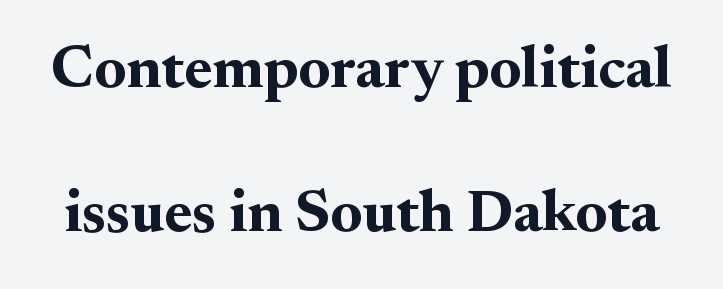
{"serif": "yes", "italic": "no", "bold": "yes", "weight": "bold", "width": "normal", "stroke_contrast": "medium", "x_height": "small", "monospaced": "no", "underline": "no", "line_spacing": "loose", "line_spacing_ratio": 2.4, "letter_spacing": "normal", "letter_spacing_em": 0.0, "glyph_px": 60}
